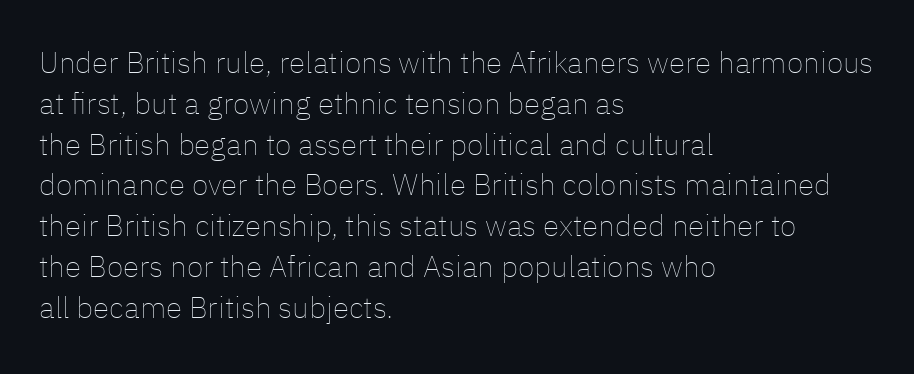
Horizontal bands of white between lines are of average thickness. The lines are quadded left. Characters follow at the spacing the type designer built in. You could not count columns in this text — the font is proportionally spaced. No heavy texture on the line: the type isn't bold.
